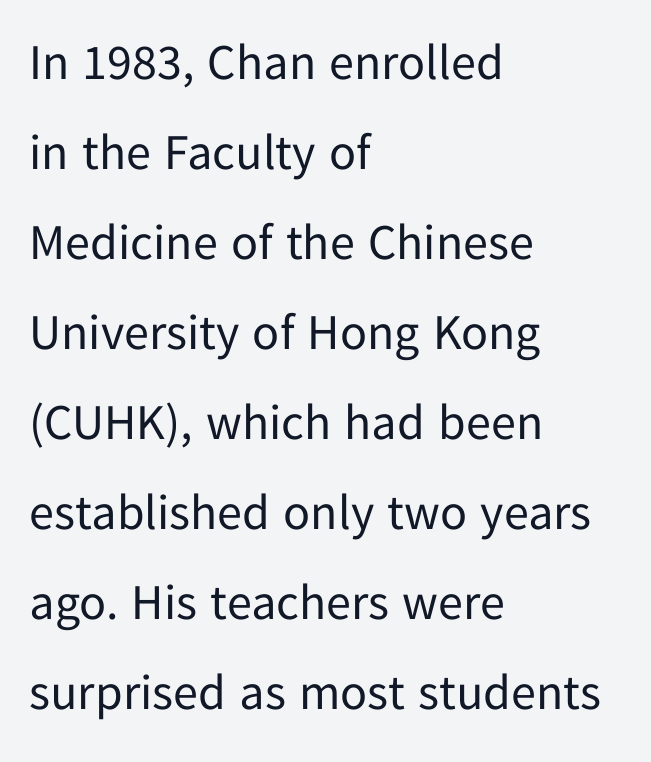
The image shows 50 px regular-weight sans-serif type, upright; set left-aligned, line spacing 1.8x, normal letter spacing, not underlined; low stroke contrast and a medium x-height.
